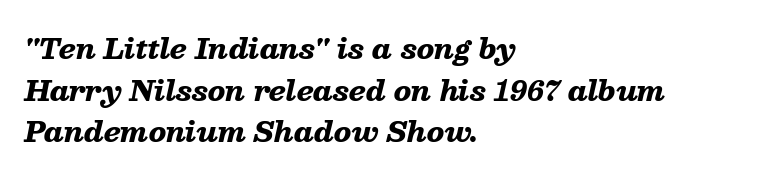
{"italic": "yes", "lean": "right", "slant_degrees": 13, "bold": "yes", "underline": "no", "align": "left", "line_spacing": "normal", "line_spacing_ratio": 1.54, "letter_spacing": "normal", "letter_spacing_em": 0.0, "glyph_px": 27}
